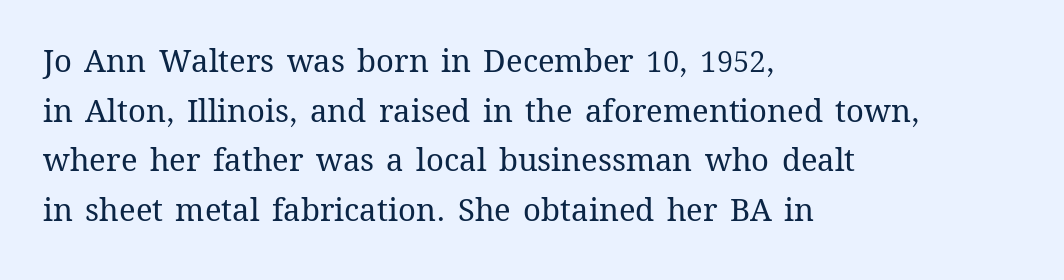
The image shows 31 px regular-weight type, upright; set left-aligned, normal line spacing (1.6x), normal letter spacing, not underlined; medium stroke contrast and a medium x-height.
